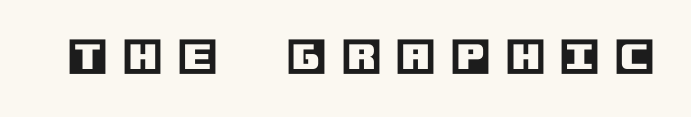
The image shows 40 px text type, upright; set unusually wide letter spacing (+0.39 em), not underlined; a large x-height.
